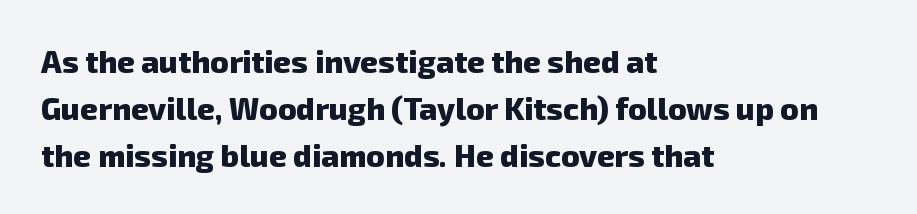
Is the block centered? No — it sits flush against the left margin. This rendering features lettering with no underline. Looks like regular typesetting: each glyph gets only the width it needs. I'd describe the lettering as bold — thick and assertive.
